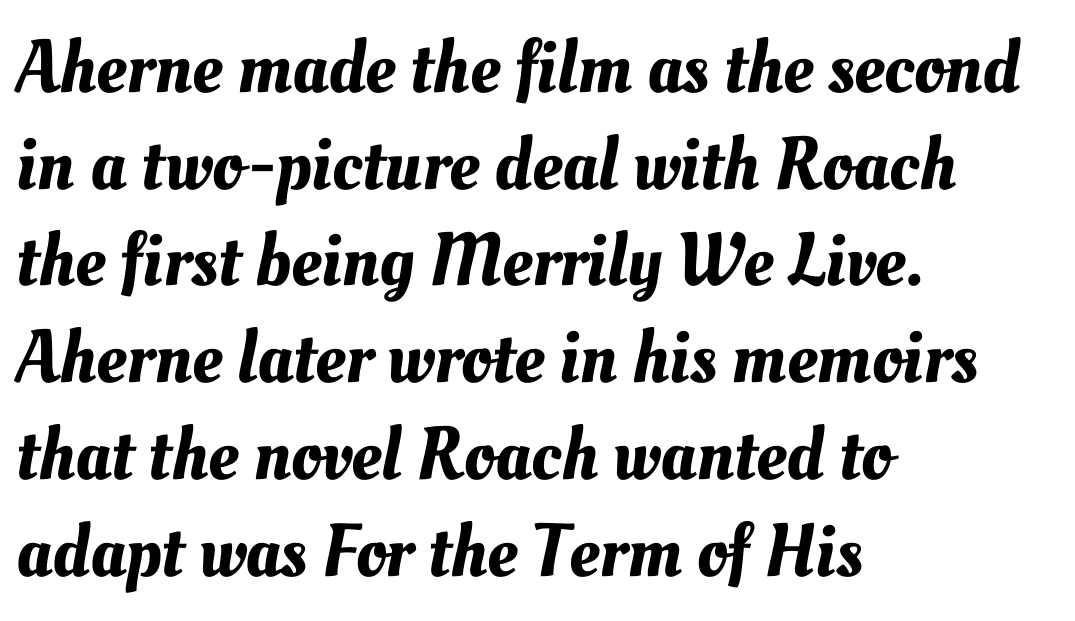
Q: Is the text underlined? A: No.
Q: How is the paragraph aligned? A: Left-aligned.
Q: Is the spacing between letters normal or unusually wide? A: Normal.
Q: Is the spacing between lines tight, normal or loose? A: Normal.
Q: Width (condensed, normal, or wide)? A: Normal.
Q: Stroke contrast? A: Medium.
Q: x-height? A: Small.
Q: Monospaced? A: No.
